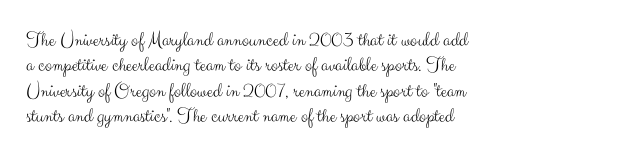
The image shows 21 px text type; set left-aligned, line spacing 1.21x, normal letter spacing, not underlined.
